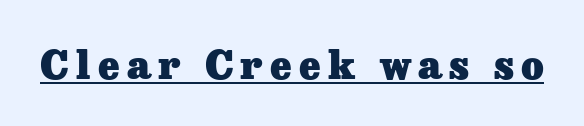
Q: Is the text bold? A: Yes.
Q: Is the text italic (slanted)? A: No, it is upright.
Q: Is the typeface a serif or a sans-serif typeface? A: Serif.
Q: Is the text underlined? A: Yes.
Q: Width (condensed, normal, or wide)? A: Normal.
Q: Stroke contrast? A: Low.
Q: x-height? A: Medium.
Q: Monospaced? A: No.
